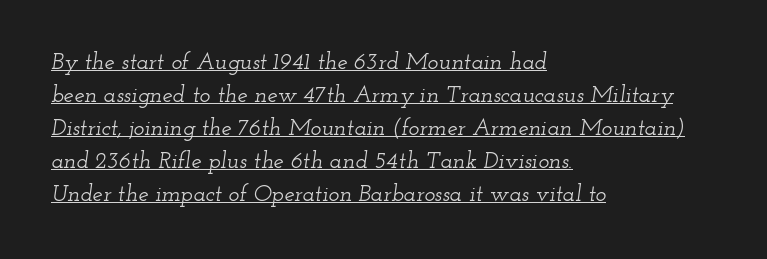
Q: Is the text italic (slanted)? A: Yes, it leans right by about 12 degrees.
Q: Is the text underlined? A: Yes.
Q: How is the paragraph aligned? A: Left-aligned.
Q: Is the spacing between letters normal or unusually wide? A: Normal.
Q: Is the spacing between lines tight, normal or loose? A: Normal.
